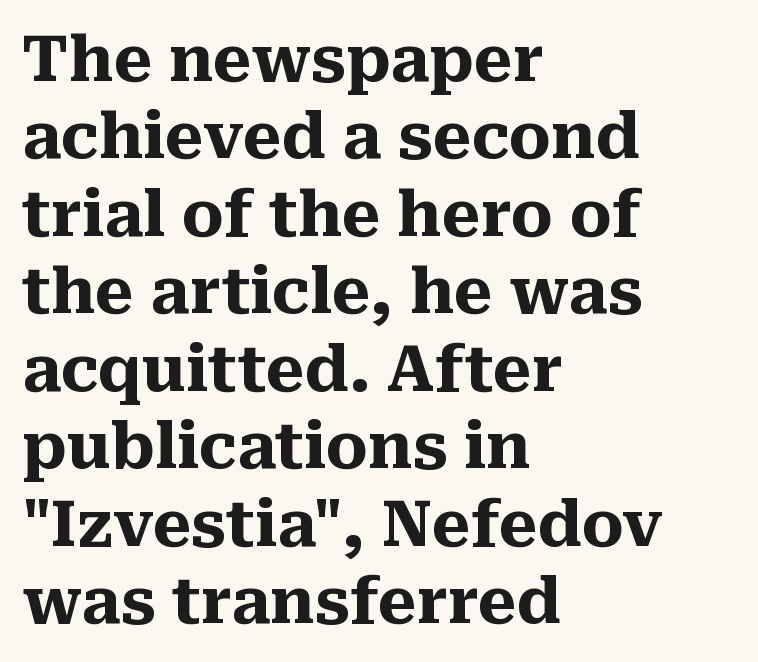
Tall strokes in this sample are plumb rather than angled. This sample is left-justified, so line endings fall wherever the words run out. Yep, those are serifs on the letters. Every letter is thick-stroked: bold, no question. Do the characters align in a grid? No, the font is proportional. Observe the ordinary spacing: letters are neighbours, not strangers.
